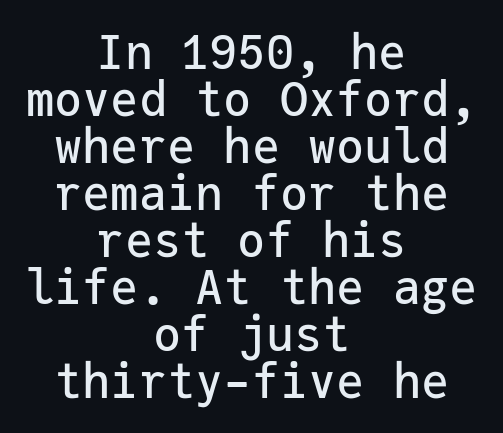
{"serif": "no", "italic": "no", "width": "normal", "stroke_contrast": "low", "x_height": "medium", "monospaced": "yes", "underline": "no", "align": "center", "line_spacing": "tight", "line_spacing_ratio": 1.0, "letter_spacing": "normal", "letter_spacing_em": 0.0, "glyph_px": 47}
